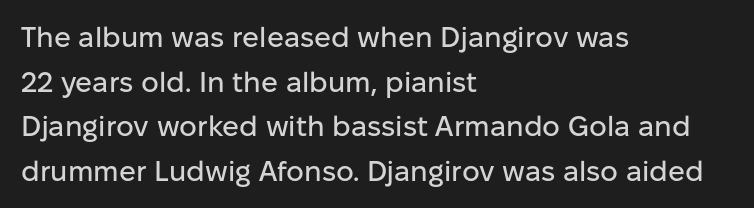
Q: Is the text italic (slanted)? A: No, it is upright.
Q: Is the typeface a serif or a sans-serif typeface? A: Sans-serif.
Q: Is the text underlined? A: No.
Q: How is the paragraph aligned? A: Left-aligned.
Q: Is the spacing between letters normal or unusually wide? A: Normal.
Q: Is the spacing between lines tight, normal or loose? A: Normal.
Q: Width (condensed, normal, or wide)? A: Normal.
Q: Stroke contrast? A: Low.
Q: x-height? A: Medium.
Q: Monospaced? A: No.
